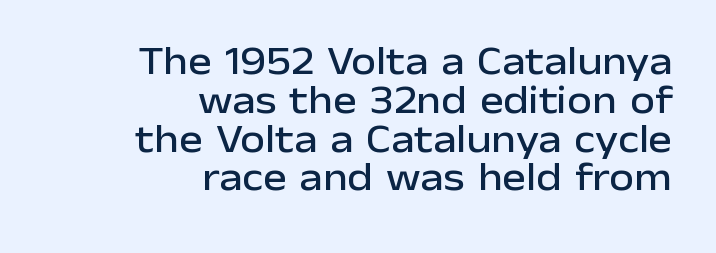
Character widths vary here, with narrow letters taking less room than wide ones. Check where the strokes stop: nothing finishes them off — pure sans. Type without underlining. You can tell it's not italic because the verticals are truly vertical. Tracking value appears to be zero — textbook default spacing.
